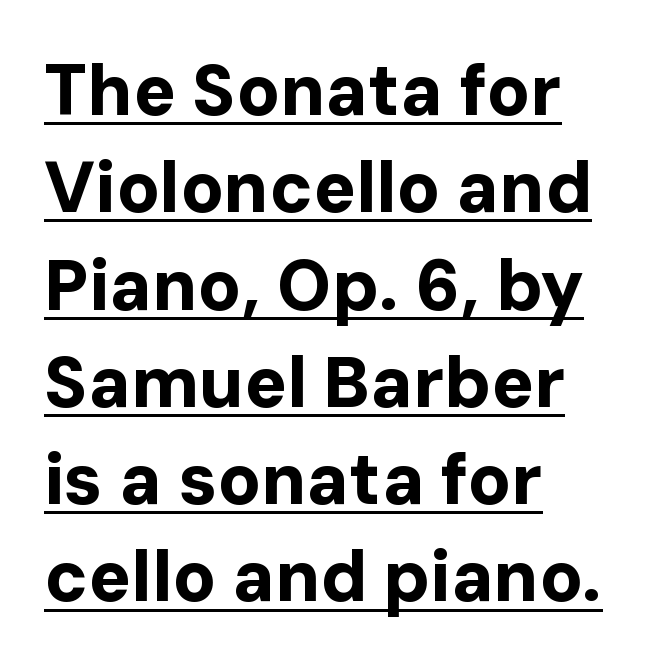
Q: Is the text bold? A: Yes.
Q: Is the text italic (slanted)? A: No, it is upright.
Q: Is the typeface a serif or a sans-serif typeface? A: Sans-serif.
Q: Is the text underlined? A: Yes.
Q: How is the paragraph aligned? A: Left-aligned.
Q: Is the spacing between letters normal or unusually wide? A: Normal.
Q: Is the spacing between lines tight, normal or loose? A: Normal.
Q: Width (condensed, normal, or wide)? A: Normal.
Q: Stroke contrast? A: Low.
Q: x-height? A: Medium.
Q: Monospaced? A: No.
